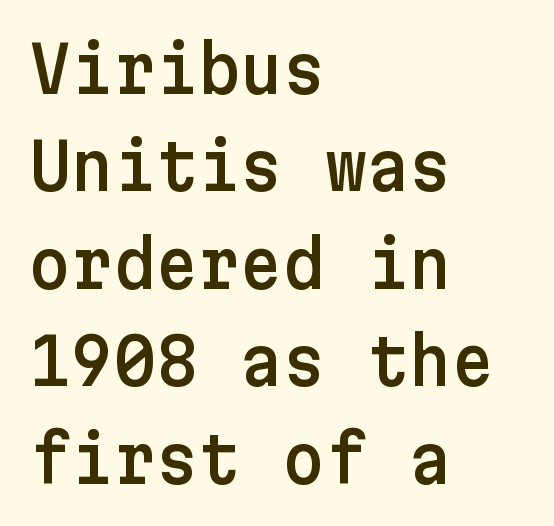
The image shows 65 px sans-serif type, upright; set left-aligned, normal line spacing (1.5x), normal letter spacing, not underlined; low stroke contrast and a medium x-height.
